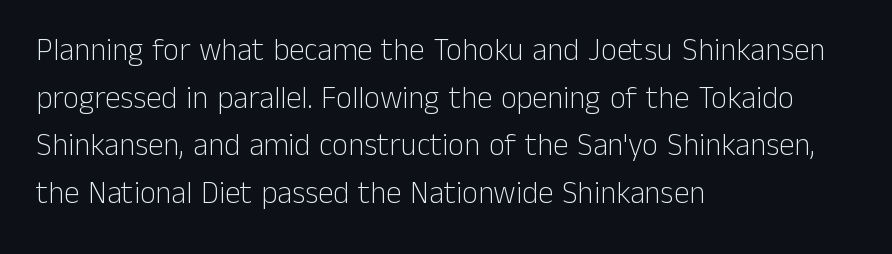
The image shows 31 px light sans-serif type, upright; set left-aligned, normal line spacing (1.54x), normal letter spacing, not underlined; low stroke contrast and a medium x-height.
